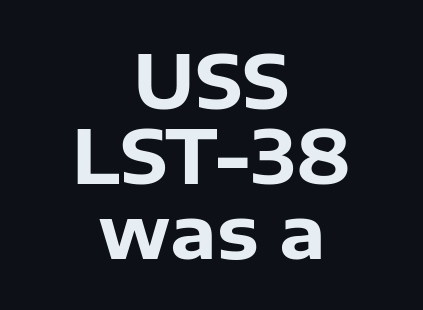
The image shows 73 px heavy sans-serif type, upright; set centered, tight line spacing (1.03x), normal letter spacing, not underlined; low stroke contrast and a medium x-height.
